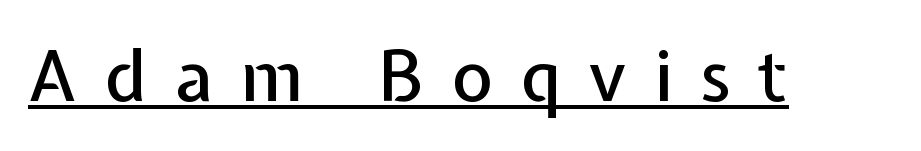
The image shows 70 px sans-serif type, upright; set unusually wide letter spacing (+0.4 em), underlined; low stroke contrast and a medium x-height.
